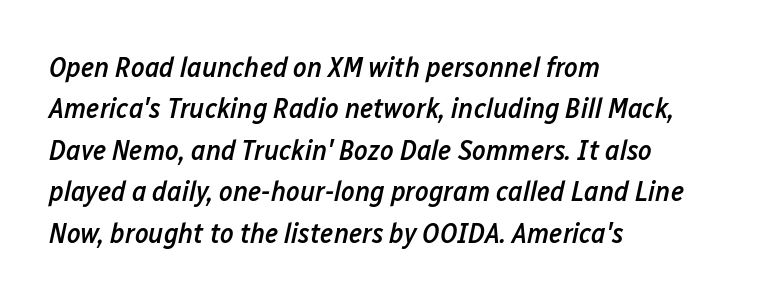
A semibold gives these letters moderate extra thickness, short of bold. Do the characters align in a grid? No, the font is proportional. Any mark beneath the type? The region is blank. Caption: multi-line text, flush left, ragged right. Does extra space separate the letters? No, they use regular spacing. Compared with ordinary roman type, these characters are visibly tilted.
